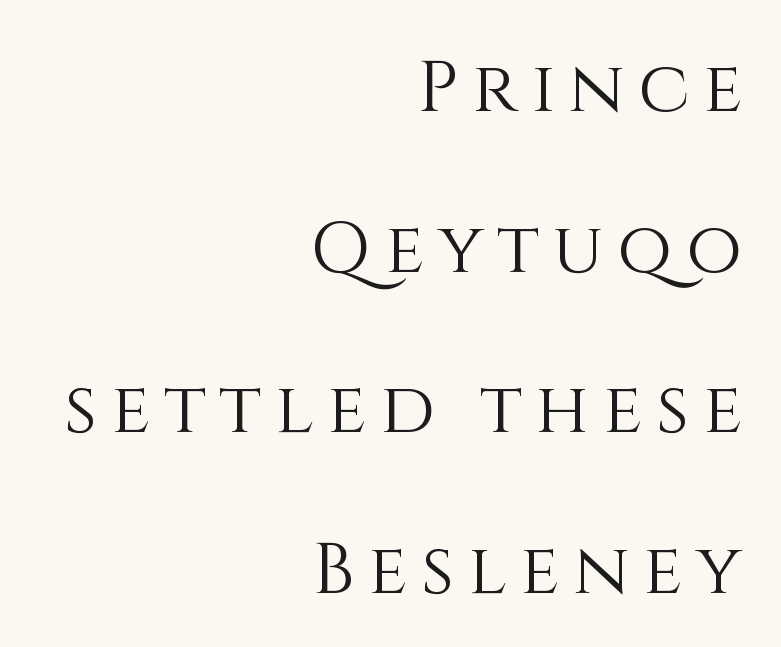
If you drew a ruler down the right edge, every line would touch it. Check the space under the baseline: it is left empty. Is there any slant? The stems are plumb. The space between consecutive lines is lavish. Stems and bowls with no extra thickness — not bold. The letters advance in unequal steps, a hallmark of proportional type.
